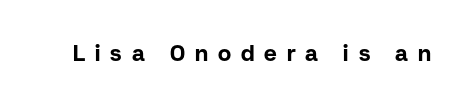
The image shows 22 px bold type, upright; set unusually wide letter spacing (+0.45 em), not underlined.
